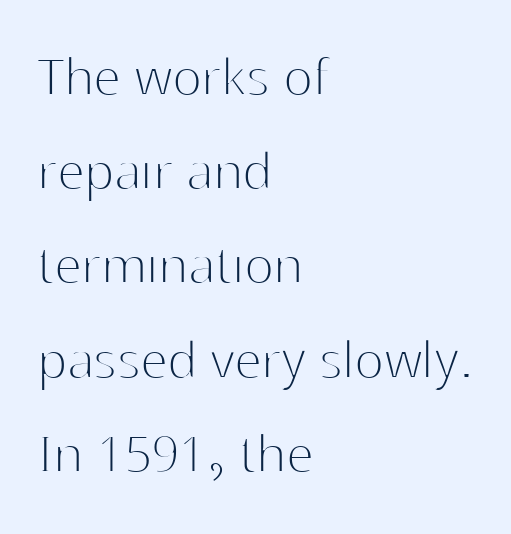
{"serif": "no", "italic": "no", "bold": "no", "weight": "thin", "width": "normal", "stroke_contrast": "high", "x_height": "medium", "monospaced": "no", "underline": "no", "align": "left", "line_spacing": "normal", "line_spacing_ratio": 1.52, "letter_spacing": "normal", "letter_spacing_em": 0.0, "glyph_px": 62}
